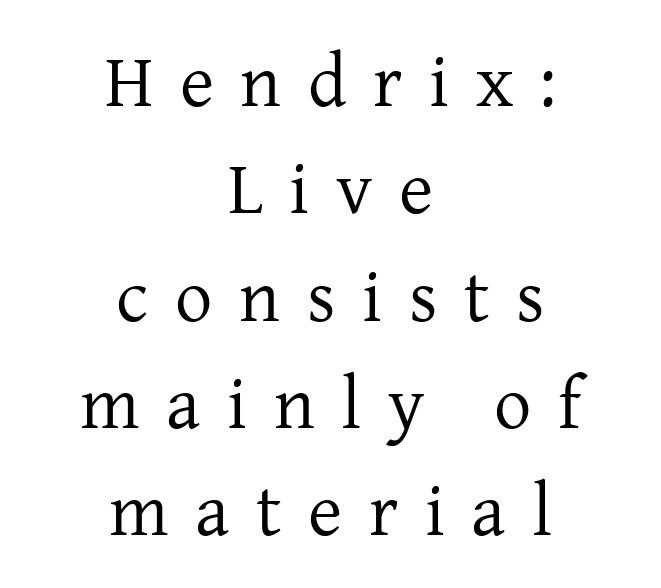
The image shows 74 px regular-weight serif type, upright; set centered, normal line spacing (1.45x), unusually wide letter spacing (+0.36 em), not underlined; low stroke contrast and a medium x-height.
